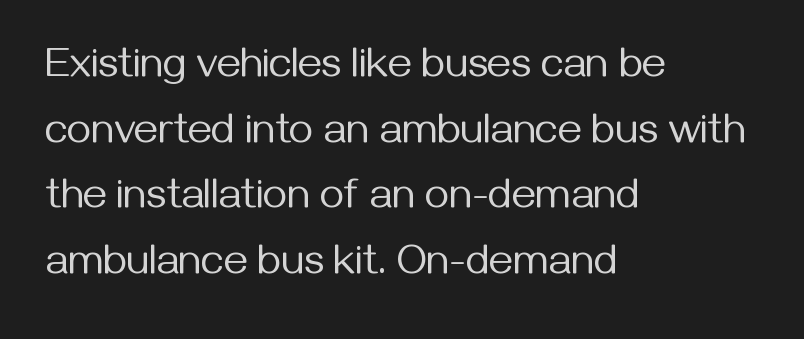
Q: Is the text bold? A: No.
Q: Is the text italic (slanted)? A: No, it is upright.
Q: Is the typeface a serif or a sans-serif typeface? A: Sans-serif.
Q: Is the text underlined? A: No.
Q: How is the paragraph aligned? A: Left-aligned.
Q: Is the spacing between letters normal or unusually wide? A: Normal.
Q: Is the spacing between lines tight, normal or loose? A: Normal.
Q: Width (condensed, normal, or wide)? A: Normal.
Q: Stroke contrast? A: Medium.
Q: x-height? A: Medium.
Q: Monospaced? A: No.
